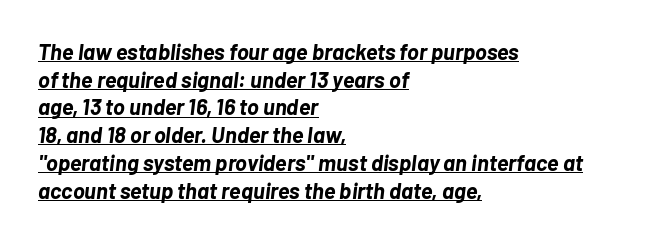
Q: Is the text bold? A: Yes.
Q: Is the text italic (slanted)? A: Yes, it leans right by about 7 degrees.
Q: Is the text underlined? A: Yes.
Q: How is the paragraph aligned? A: Left-aligned.
Q: Is the spacing between letters normal or unusually wide? A: Normal.
Q: Is the spacing between lines tight, normal or loose? A: Normal.
